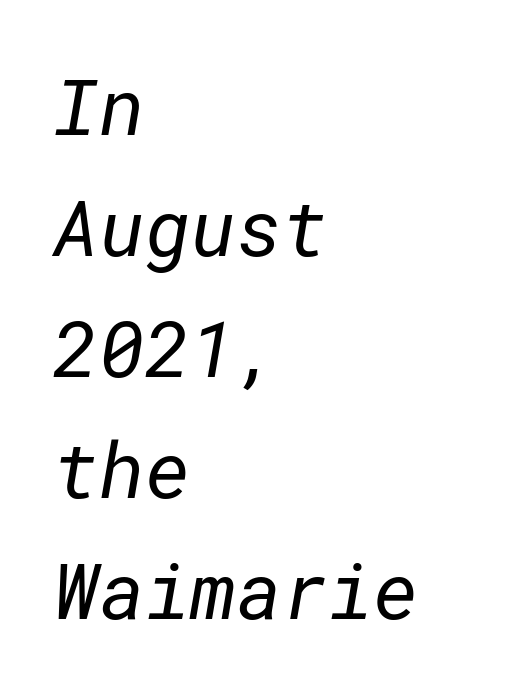
{"serif": "no", "bold": "no", "weight": "regular", "width": "normal", "stroke_contrast": "low", "x_height": "medium", "underline": "no", "align": "left", "line_spacing": "normal", "line_spacing_ratio": 1.55, "letter_spacing": "normal", "letter_spacing_em": 0.0, "glyph_px": 78}
